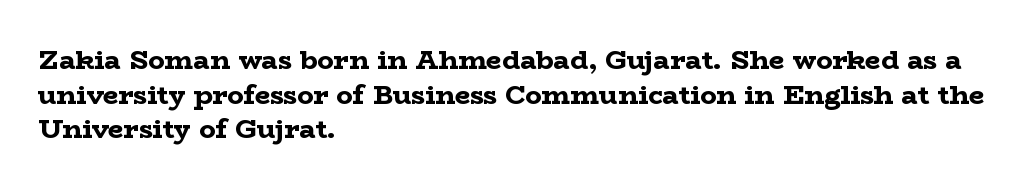
{"italic": "no", "bold": "yes", "underline": "no", "align": "left", "line_spacing": "normal", "line_spacing_ratio": 1.28, "letter_spacing": "normal", "letter_spacing_em": 0.0, "glyph_px": 27}
